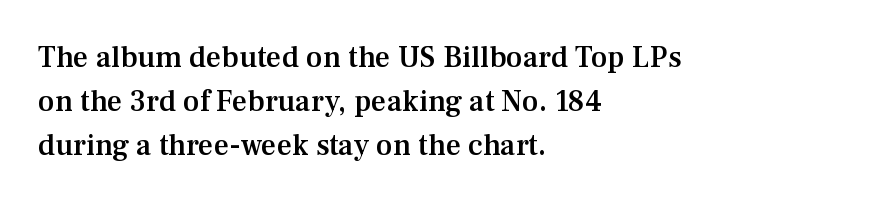
The image shows 30 px semibold serif type, upright; set left-aligned, normal line spacing (1.46x), normal letter spacing, not underlined; medium stroke contrast and a medium x-height.
